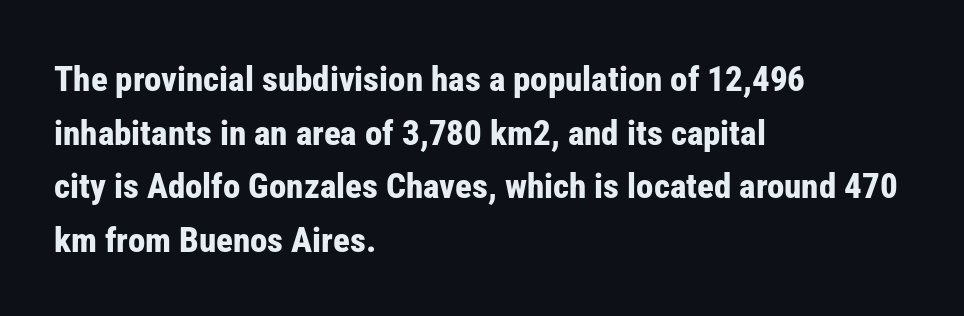
Pretty heavy lettering here — definitely bold. The glyphs in this specimen are sans serif. Every character sits straight up, as roman type does. Rows of type keep a routine distance in the vertical direction.
